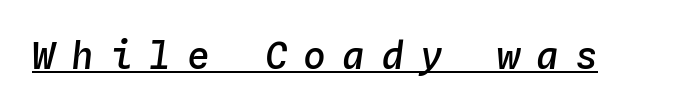
The image shows 38 px semibold type, italic (leaning right), monospaced; set unusually wide letter spacing (+0.42 em), underlined; low stroke contrast and a medium x-height.
